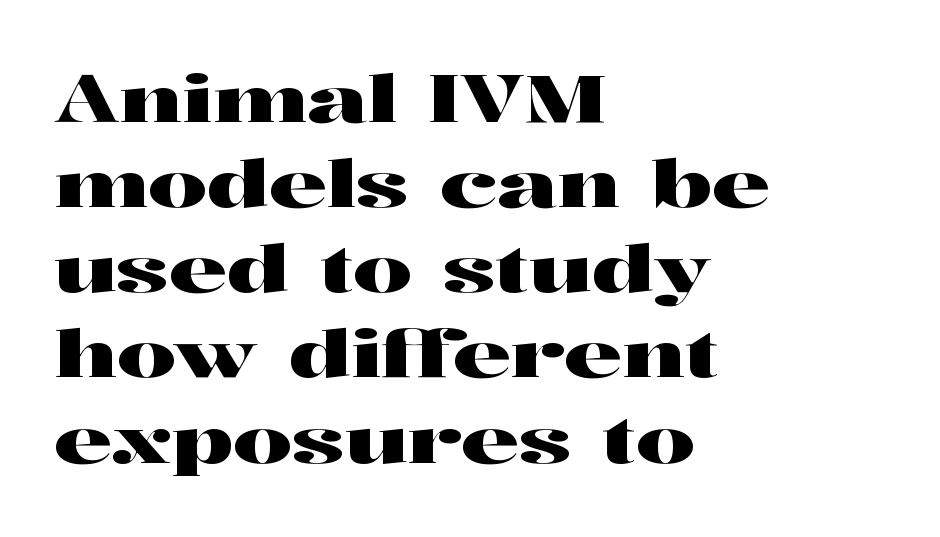
{"serif": "yes", "italic": "no", "width": "wide", "stroke_contrast": "high", "x_height": "medium", "monospaced": "no", "underline": "no", "align": "left", "line_spacing": "normal", "line_spacing_ratio": 1.31, "letter_spacing": "normal", "letter_spacing_em": 0.0, "glyph_px": 65}
